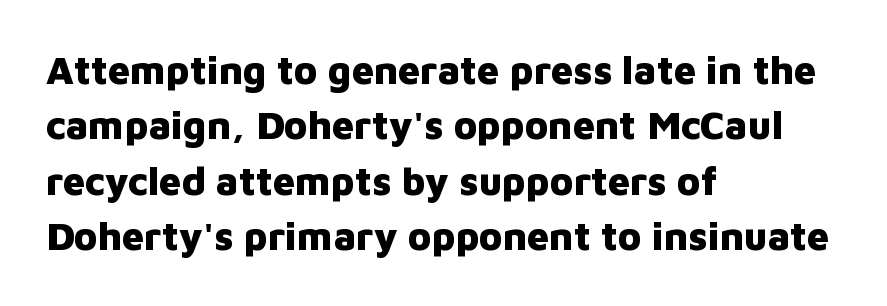
The image shows 39 px heavy sans-serif type, upright; set left-aligned, normal line spacing (1.42x), normal letter spacing, not underlined; low stroke contrast and a medium x-height.
